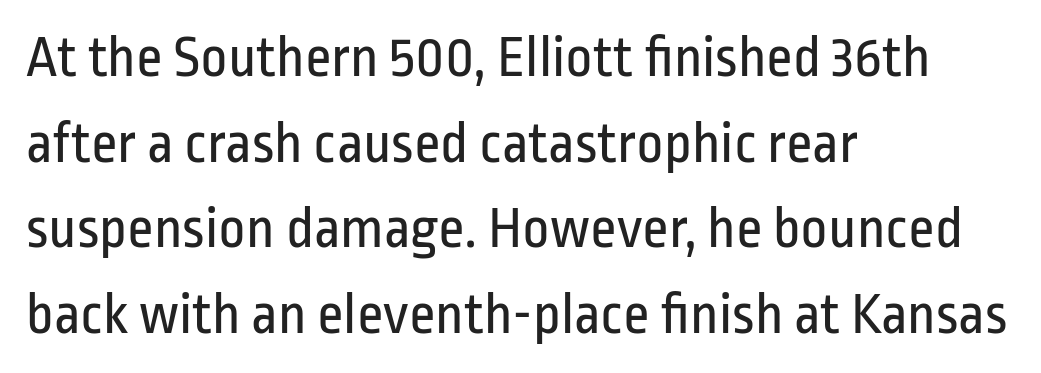
Q: Is the text bold? A: No.
Q: Is the text italic (slanted)? A: No, it is upright.
Q: Is the typeface a serif or a sans-serif typeface? A: Sans-serif.
Q: Is the text underlined? A: No.
Q: How is the paragraph aligned? A: Left-aligned.
Q: Is the spacing between letters normal or unusually wide? A: Normal.
Q: Is the spacing between lines tight, normal or loose? A: Normal.
Q: Width (condensed, normal, or wide)? A: Condensed.
Q: Stroke contrast? A: Low.
Q: x-height? A: Medium.
Q: Monospaced? A: No.
